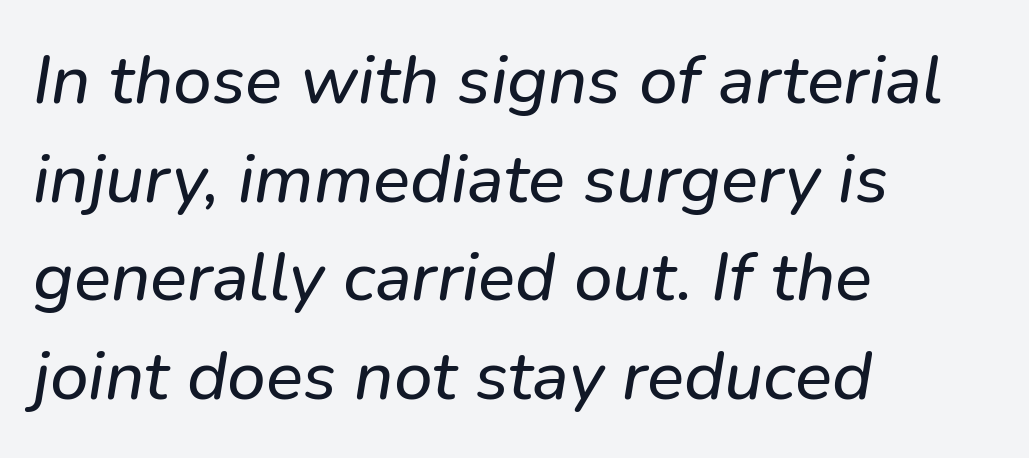
{"serif": "no", "width": "normal", "stroke_contrast": "low", "x_height": "medium", "monospaced": "no", "underline": "no", "align": "left", "line_spacing": "normal", "line_spacing_ratio": 1.43, "letter_spacing": "normal", "letter_spacing_em": 0.0, "glyph_px": 69}
